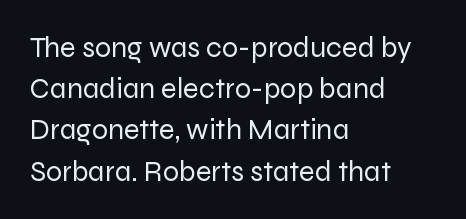
The image shows 29 px regular-weight sans-serif type, upright; set left-aligned, normal line spacing (1.42x), normal letter spacing, not underlined; low stroke contrast and a medium x-height.
